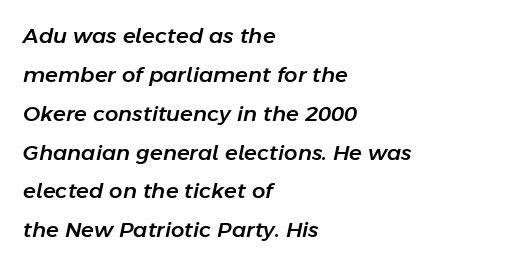
Q: Is the text italic (slanted)? A: Yes, it leans right by about 11 degrees.
Q: Is the text underlined? A: No.
Q: How is the paragraph aligned? A: Left-aligned.
Q: Is the spacing between letters normal or unusually wide? A: Normal.
